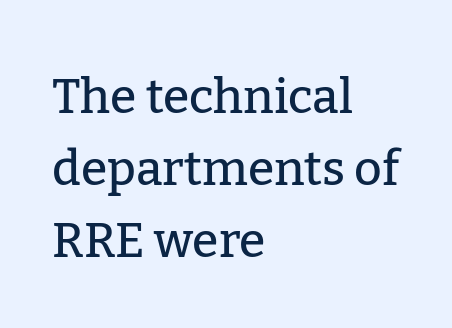
You could not count columns in this text — the font is proportionally spaced. The line-height multiplier appears to be the usual default. Honestly, there is no underline to notice here at all. The letters stand straight up with perfectly vertical stems.
